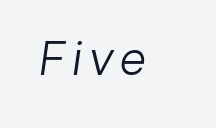
{"serif": "no", "bold": "no", "weight": "light", "width": "normal", "stroke_contrast": "low", "x_height": "medium", "monospaced": "no", "underline": "no", "glyph_px": 45}
